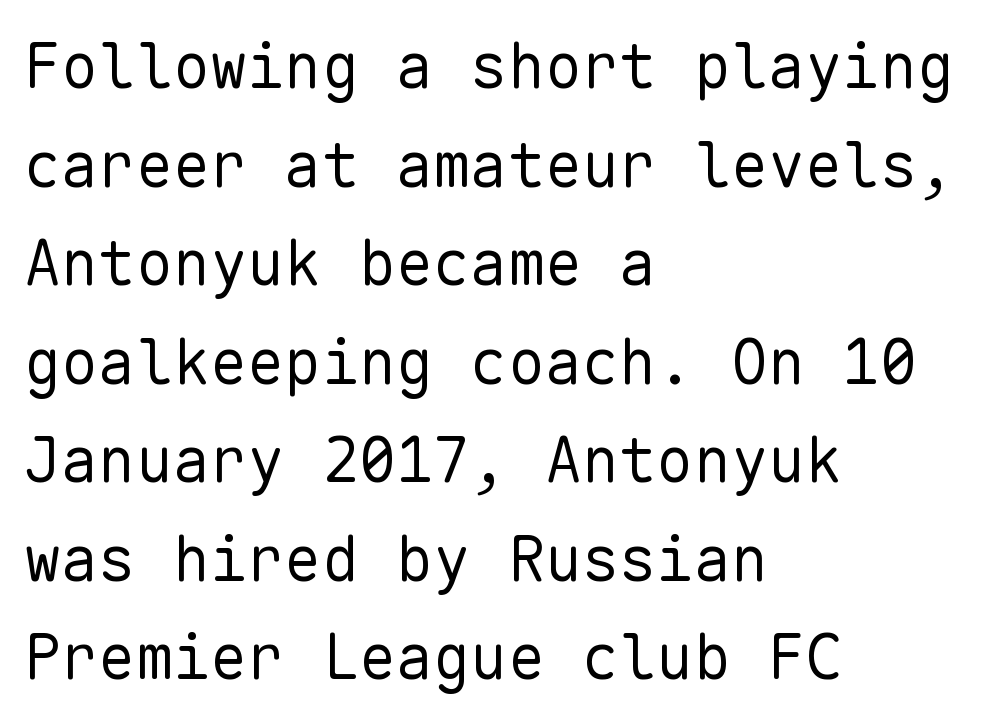
Q: Is the text bold? A: No.
Q: Is the text italic (slanted)? A: No, it is upright.
Q: Is the typeface a serif or a sans-serif typeface? A: Sans-serif.
Q: Is the text underlined? A: No.
Q: How is the paragraph aligned? A: Left-aligned.
Q: Is the spacing between letters normal or unusually wide? A: Normal.
Q: Is the spacing between lines tight, normal or loose? A: Normal.
Q: Width (condensed, normal, or wide)? A: Normal.
Q: Stroke contrast? A: Low.
Q: x-height? A: Medium.
Q: Monospaced? A: Yes.
